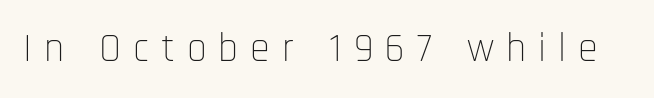
The image shows 40 px thin, condensed sans-serif type, upright; set unusually wide letter spacing (+0.3 em), not underlined; low stroke contrast and a large x-height.
